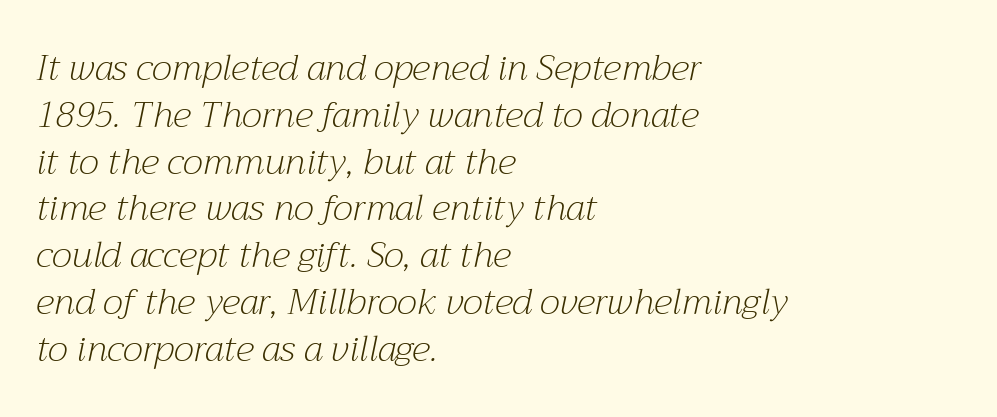
Q: Is the text bold? A: No.
Q: Is the text italic (slanted)? A: Yes, it leans right by about 12 degrees.
Q: Is the typeface a serif or a sans-serif typeface? A: Serif.
Q: Is the text underlined? A: No.
Q: How is the paragraph aligned? A: Left-aligned.
Q: Is the spacing between letters normal or unusually wide? A: Normal.
Q: Is the spacing between lines tight, normal or loose? A: Normal.
Q: Width (condensed, normal, or wide)? A: Normal.
Q: Stroke contrast? A: Medium.
Q: x-height? A: Medium.
Q: Monospaced? A: No.
